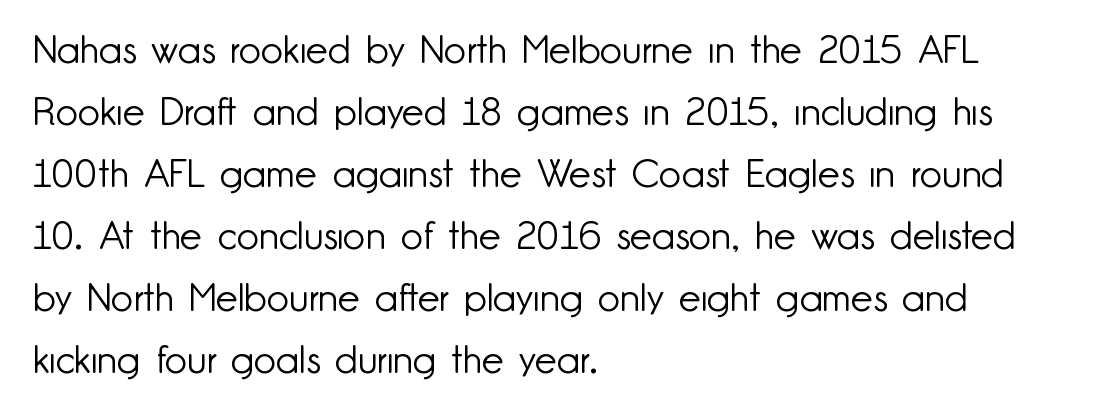
Do the letters lean? They stand straight. Nobody drew a line under any word here. These lines are composed in type without serifs. The tracking reads as untouched default to a designer's eye. All the whitespace from short lines collects on the right.
